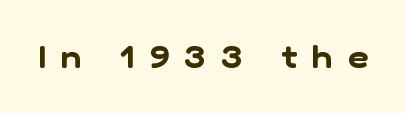
Q: Is the typeface a serif or a sans-serif typeface? A: Sans-serif.
Q: Is the text underlined? A: No.
Q: Is the spacing between letters normal or unusually wide? A: Unusually wide.
Q: Width (condensed, normal, or wide)? A: Normal.
Q: Stroke contrast? A: Low.
Q: x-height? A: Medium.
Q: Monospaced? A: No.
